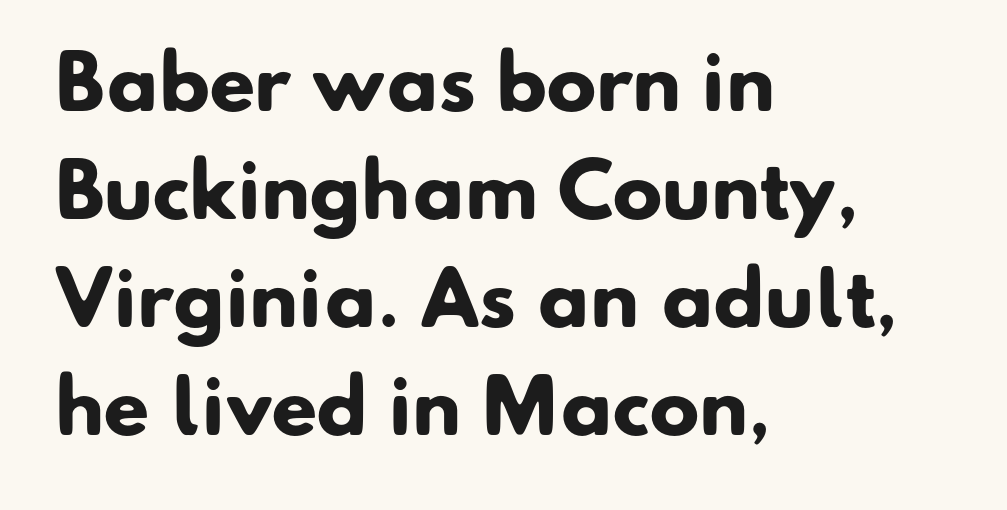
Just letters on the line, the space beneath them empty. No extra tracking has been applied to these lines. The rag falls on the right side of this text block. You can tell from the bare stems that sans-serif type was used. Does the leading feel generous? No, just average. Heavy, bold letterforms.
